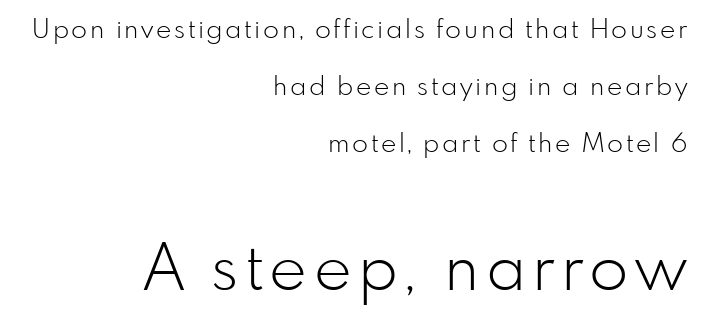
{"serif": "no", "italic": "no", "bold": "no", "weight": "light", "width": "normal", "stroke_contrast": "low", "x_height": "small", "monospaced": "no", "underline": "no", "align": "right", "line_spacing": "loose", "line_spacing_ratio": 2.19, "larger_block": "second", "size_ratio": 2.46, "glyph_px": 64}
